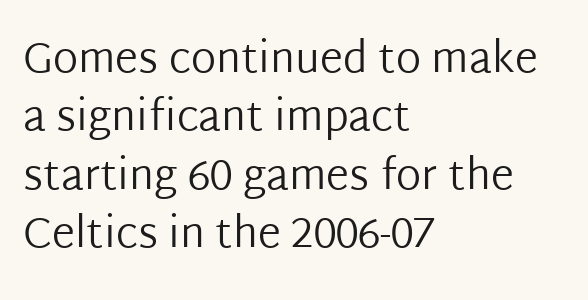
All the whitespace from short lines collects on the right. Observe the ordinary spacing: letters are neighbours, not strangers. Baseline-to-baseline distance is the conventional proportion of letter height. The rendering uses natural spacing where letterforms have individual widths.
